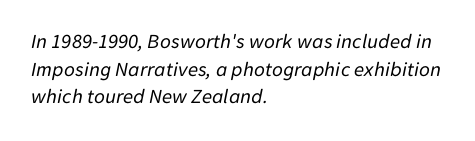
Q: Is the text bold? A: No.
Q: Is the text italic (slanted)? A: Yes, it leans right by about 11 degrees.
Q: Is the text underlined? A: No.
Q: How is the paragraph aligned? A: Left-aligned.
Q: Is the spacing between letters normal or unusually wide? A: Normal.
Q: Is the spacing between lines tight, normal or loose? A: Normal.
